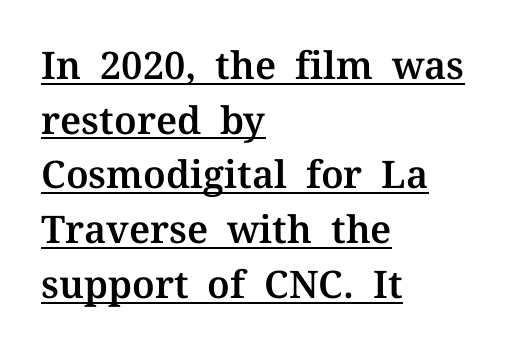
Q: Is the text italic (slanted)? A: No, it is upright.
Q: Is the typeface a serif or a sans-serif typeface? A: Serif.
Q: Is the text underlined? A: Yes.
Q: How is the paragraph aligned? A: Left-aligned.
Q: Is the spacing between letters normal or unusually wide? A: Normal.
Q: Is the spacing between lines tight, normal or loose? A: Normal.
Q: Width (condensed, normal, or wide)? A: Normal.
Q: Stroke contrast? A: Medium.
Q: x-height? A: Medium.
Q: Monospaced? A: No.
